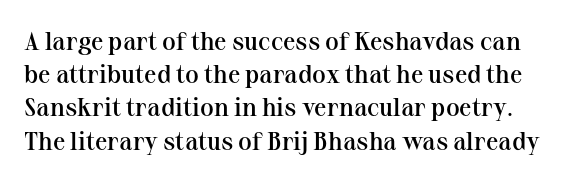
Q: Is the text bold? A: Semi-bold.
Q: Is the text italic (slanted)? A: No, it is upright.
Q: Is the text underlined? A: No.
Q: Is the spacing between letters normal or unusually wide? A: Normal.
Q: Is the spacing between lines tight, normal or loose? A: Normal.
